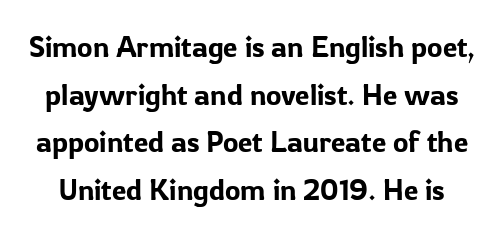
The image shows 29 px sans-serif type, upright; set normal line spacing (1.64x), normal letter spacing, not underlined; low stroke contrast and a medium x-height.
